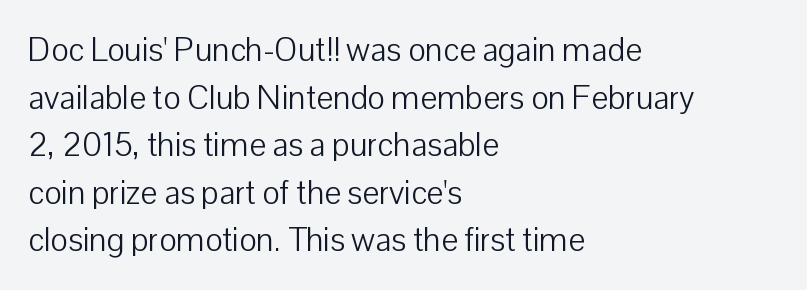
{"serif": "no", "italic": "no", "bold": "no", "weight": "light", "width": "normal", "stroke_contrast": "low", "x_height": "medium", "monospaced": "no", "underline": "no", "align": "left", "line_spacing": "normal", "line_spacing_ratio": 1.44, "letter_spacing": "normal", "letter_spacing_em": 0.0, "glyph_px": 33}
